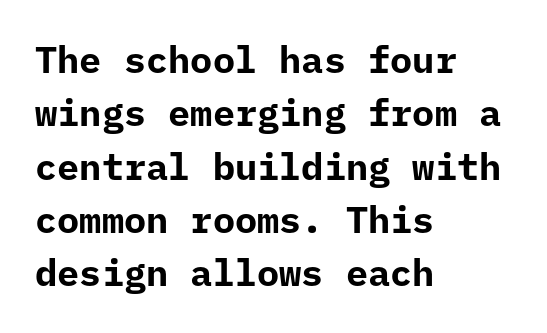
{"serif": "no", "italic": "no", "bold": "yes", "weight": "bold", "width": "normal", "stroke_contrast": "low", "x_height": "medium", "monospaced": "yes", "underline": "no", "align": "left", "line_spacing": "normal", "line_spacing_ratio": 1.44, "letter_spacing": "normal", "letter_spacing_em": 0.0, "glyph_px": 37}
